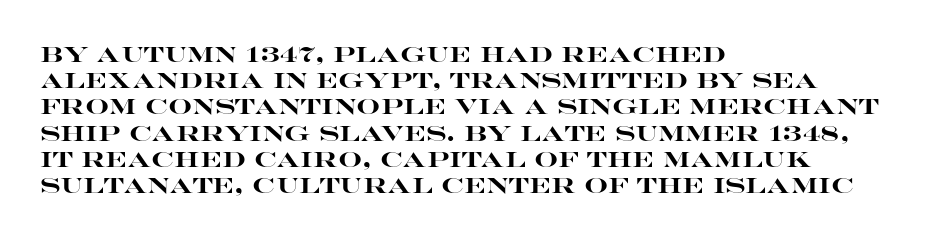
Q: Is the text bold? A: Yes.
Q: Is the text italic (slanted)? A: No, it is upright.
Q: Is the text underlined? A: No.
Q: How is the paragraph aligned? A: Left-aligned.
Q: Is the spacing between letters normal or unusually wide? A: Normal.
Q: Is the spacing between lines tight, normal or loose? A: Normal.
